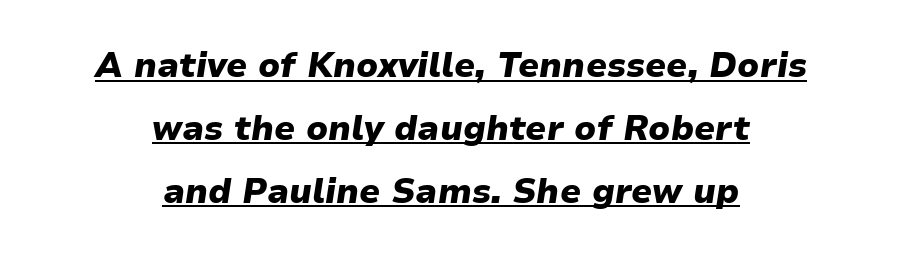
Layout note: lines centered. The lettering is marked with a stroke running underneath it. Notice how the stems are inclined rather than vertical — that's the hallmark of italics. You'd pick this weight for a headline — it's a proper bold. The letterforms sit shoulder to shoulder at normal distance. These lines are rendered in a variable-pitch font.
